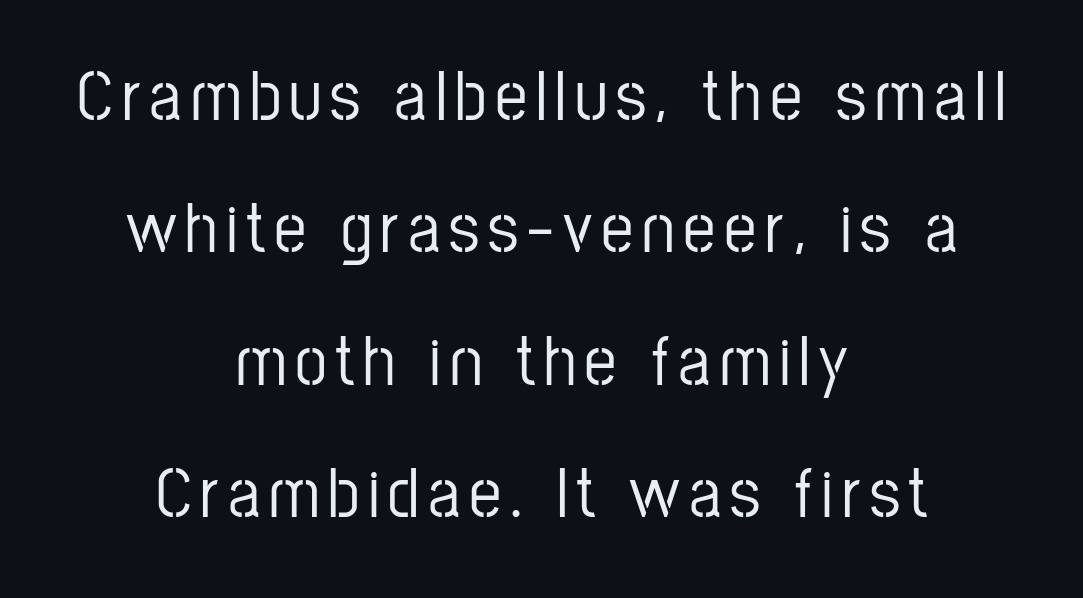
Q: Is the text italic (slanted)? A: No, it is upright.
Q: Is the typeface a serif or a sans-serif typeface? A: Sans-serif.
Q: Is the text underlined? A: No.
Q: How is the paragraph aligned? A: Centered.
Q: Width (condensed, normal, or wide)? A: Condensed.
Q: Stroke contrast? A: Low.
Q: x-height? A: Medium.
Q: Monospaced? A: No.
